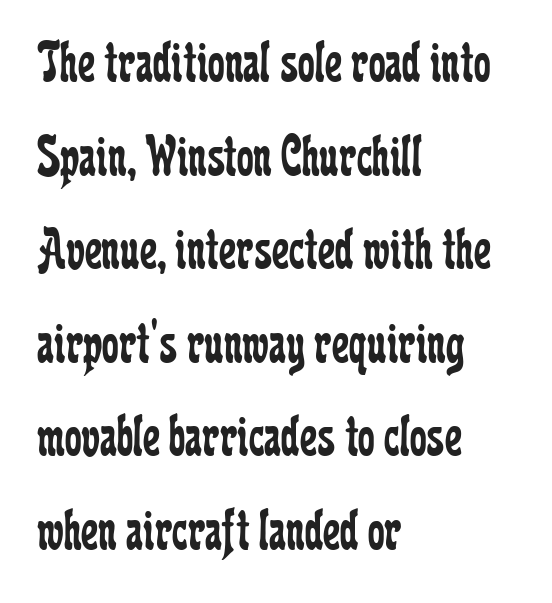
Q: Is the text bold? A: No.
Q: Is the text italic (slanted)? A: No, it is upright.
Q: Is the typeface a serif or a sans-serif typeface? A: Serif.
Q: Is the text underlined? A: No.
Q: How is the paragraph aligned? A: Left-aligned.
Q: Is the spacing between letters normal or unusually wide? A: Normal.
Q: Is the spacing between lines tight, normal or loose? A: Normal.
Q: Width (condensed, normal, or wide)? A: Condensed.
Q: Stroke contrast? A: Low.
Q: x-height? A: Medium.
Q: Monospaced? A: No.
